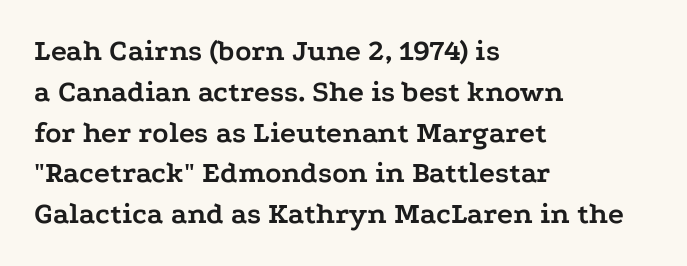
Q: Is the text bold? A: Yes.
Q: Is the text italic (slanted)? A: No, it is upright.
Q: Is the typeface a serif or a sans-serif typeface? A: Serif.
Q: Is the text underlined? A: No.
Q: How is the paragraph aligned? A: Left-aligned.
Q: Is the spacing between letters normal or unusually wide? A: Normal.
Q: Is the spacing between lines tight, normal or loose? A: Normal.
Q: Width (condensed, normal, or wide)? A: Wide.
Q: Stroke contrast? A: Low.
Q: x-height? A: Medium.
Q: Monospaced? A: No.
